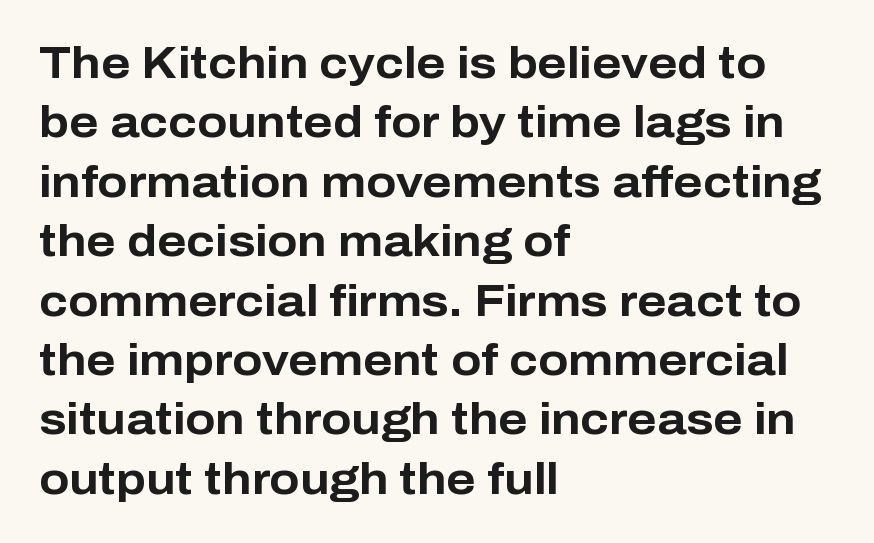
{"serif": "no", "italic": "no", "bold": "yes", "weight": "bold", "width": "normal", "stroke_contrast": "low", "x_height": "medium", "monospaced": "no", "underline": "no", "align": "left", "line_spacing": "normal", "line_spacing_ratio": 1.35, "letter_spacing": "normal", "letter_spacing_em": 0.0, "glyph_px": 44}
